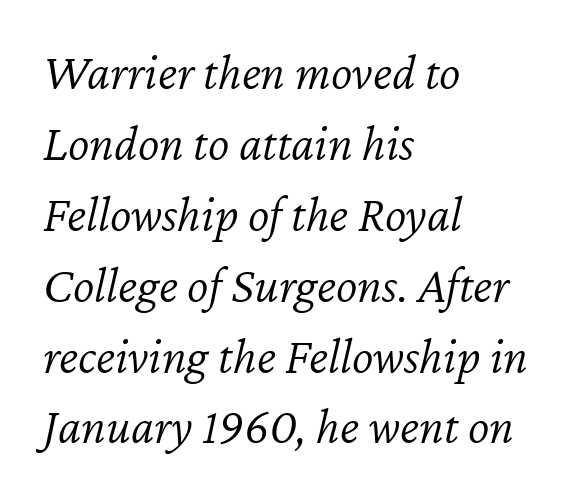
Q: Is the text bold? A: No.
Q: Is the text italic (slanted)? A: Yes, it leans right by about 12 degrees.
Q: Is the text underlined? A: No.
Q: How is the paragraph aligned? A: Left-aligned.
Q: Is the spacing between letters normal or unusually wide? A: Normal.
Q: Is the spacing between lines tight, normal or loose? A: Normal.
Q: Width (condensed, normal, or wide)? A: Normal.
Q: Stroke contrast? A: Low.
Q: x-height? A: Medium.
Q: Monospaced? A: No.
